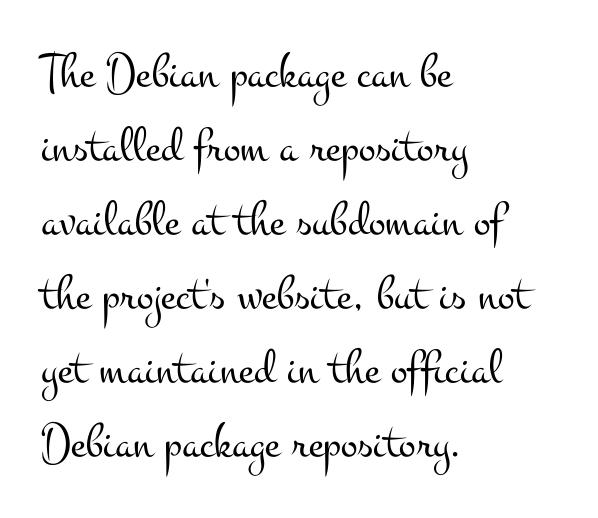
Q: Is the text bold? A: No.
Q: Is the text italic (slanted)? A: Yes.
Q: Is the text underlined? A: No.
Q: How is the paragraph aligned? A: Left-aligned.
Q: Is the spacing between letters normal or unusually wide? A: Normal.
Q: Is the spacing between lines tight, normal or loose? A: Normal.
Q: Width (condensed, normal, or wide)? A: Wide.
Q: Stroke contrast? A: Medium.
Q: x-height? A: Small.
Q: Monospaced? A: No.
